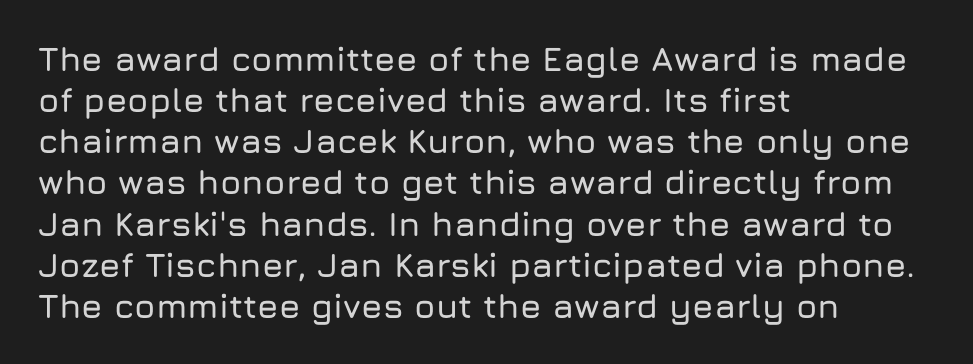
{"serif": "no", "italic": "no", "width": "normal", "stroke_contrast": "low", "x_height": "medium", "monospaced": "no", "underline": "no", "align": "left", "line_spacing_ratio": 1.21, "letter_spacing": "normal", "letter_spacing_em": 0.0, "glyph_px": 34}
